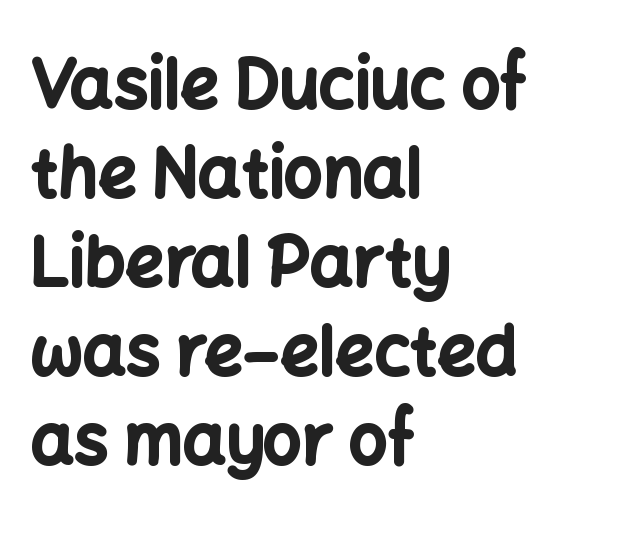
If you measured baseline to baseline, you'd find a middling distance. Decoration check: the copy has no underline. You'd pick this weight for a headline — it's a proper bold. Every row of glyphs begins at an identical x-position on the left. Typographically, this falls in the sans-serif category. Nobody touched the tracking dial on this one.
